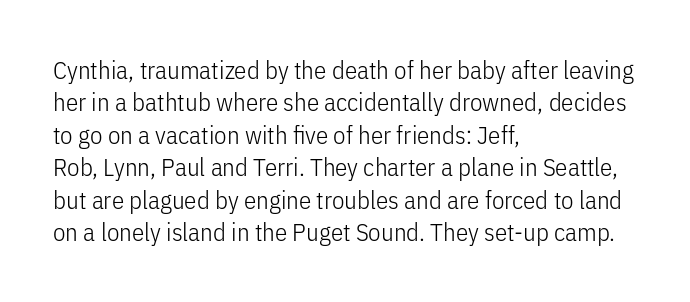
{"italic": "no", "bold": "no", "underline": "no", "align": "left", "line_spacing": "normal", "line_spacing_ratio": 1.3, "letter_spacing": "normal", "letter_spacing_em": 0.0, "glyph_px": 25}
